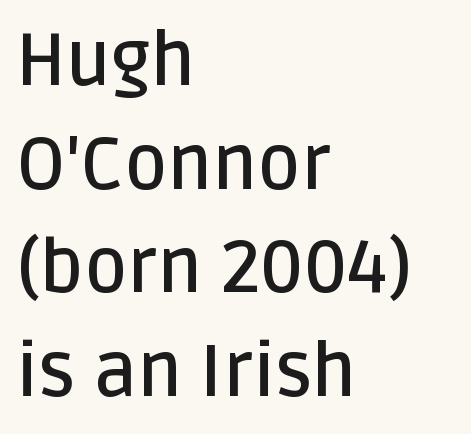
Q: Is the text bold? A: Semi-bold.
Q: Is the text italic (slanted)? A: No, it is upright.
Q: Is the typeface a serif or a sans-serif typeface? A: Sans-serif.
Q: Is the text underlined? A: No.
Q: How is the paragraph aligned? A: Left-aligned.
Q: Is the spacing between letters normal or unusually wide? A: Normal.
Q: Is the spacing between lines tight, normal or loose? A: Normal.
Q: Width (condensed, normal, or wide)? A: Normal.
Q: Stroke contrast? A: Low.
Q: x-height? A: Large.
Q: Monospaced? A: No.
